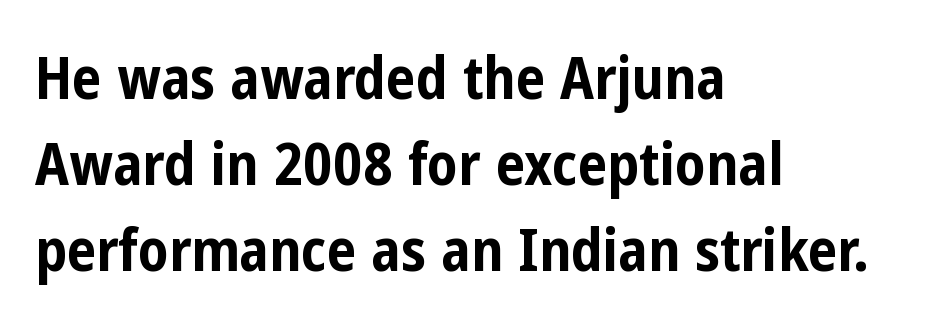
Q: Is the text bold? A: Yes.
Q: Is the text italic (slanted)? A: No, it is upright.
Q: Is the typeface a serif or a sans-serif typeface? A: Sans-serif.
Q: Is the text underlined? A: No.
Q: How is the paragraph aligned? A: Left-aligned.
Q: Is the spacing between letters normal or unusually wide? A: Normal.
Q: Is the spacing between lines tight, normal or loose? A: Normal.
Q: Width (condensed, normal, or wide)? A: Condensed.
Q: Stroke contrast? A: Low.
Q: x-height? A: Medium.
Q: Monospaced? A: No.
